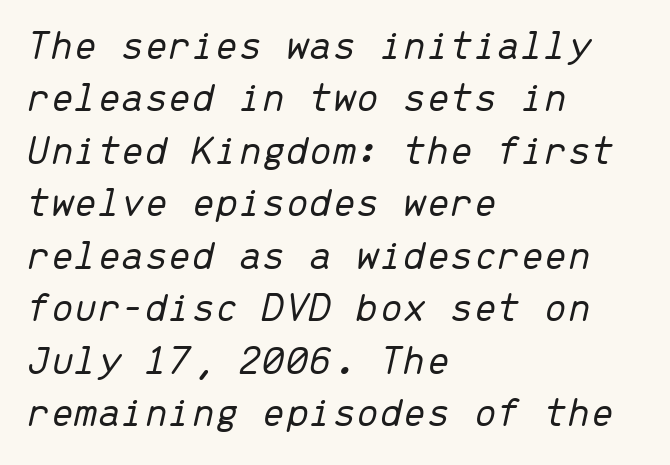
Spacing verdict: monospaced, one width for all characters. Alignment: flush left. Inter-character spacing is left at the font's built-in metrics. The letterforms sit at book weight or below. The area under the type is left untouched.
